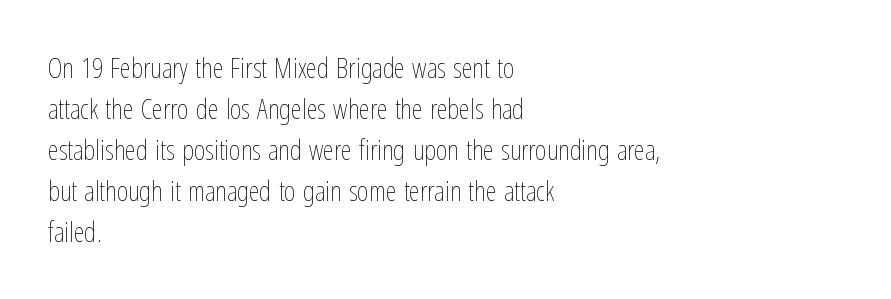
Q: Is the text bold? A: No.
Q: Is the text italic (slanted)? A: No, it is upright.
Q: Is the text underlined? A: No.
Q: How is the paragraph aligned? A: Left-aligned.
Q: Is the spacing between letters normal or unusually wide? A: Normal.
Q: Is the spacing between lines tight, normal or loose? A: Normal.
Q: Width (condensed, normal, or wide)? A: Condensed.
Q: Stroke contrast? A: Low.
Q: x-height? A: Medium.
Q: Monospaced? A: No.
